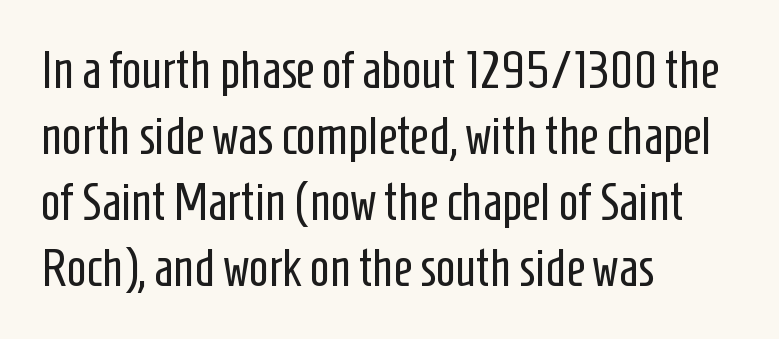
{"serif": "no", "italic": "no", "bold": "no", "weight": "regular", "width": "condensed", "stroke_contrast": "low", "x_height": "medium", "monospaced": "no", "underline": "no", "align": "left", "line_spacing": "normal", "line_spacing_ratio": 1.27, "letter_spacing": "normal", "letter_spacing_em": 0.0, "glyph_px": 52}
